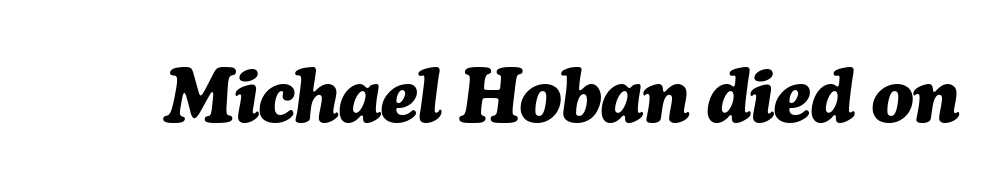
The image shows 76 px heavy type, italic (leaning right); set normal letter spacing, not underlined; medium stroke contrast and a medium x-height.
